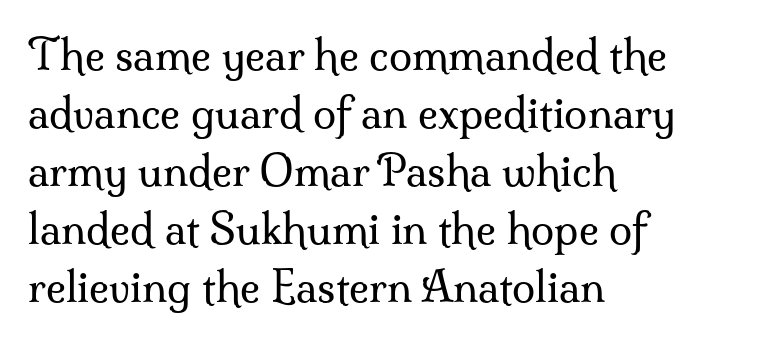
The typography opts for an upright posture over an oblique one. Caption: face not bold, strokes unweighted. Whoever set this chose a conventional vertical rhythm. No extra tracking has been applied to these lines. Only glyphs here, with clear space below each row.
